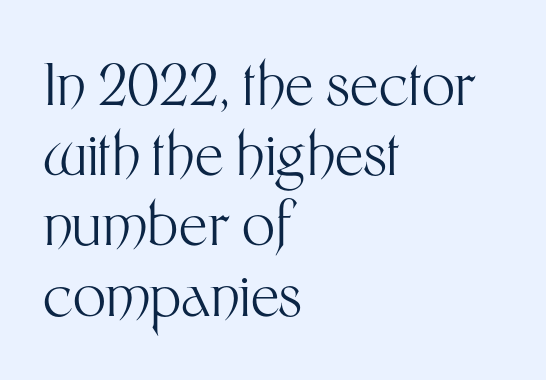
{"serif": "no", "italic": "no", "bold": "no", "weight": "light", "width": "normal", "stroke_contrast": "medium", "x_height": "medium", "monospaced": "no", "underline": "no", "align": "left", "line_spacing_ratio": 1.21, "letter_spacing": "normal", "letter_spacing_em": 0.0, "glyph_px": 58}
